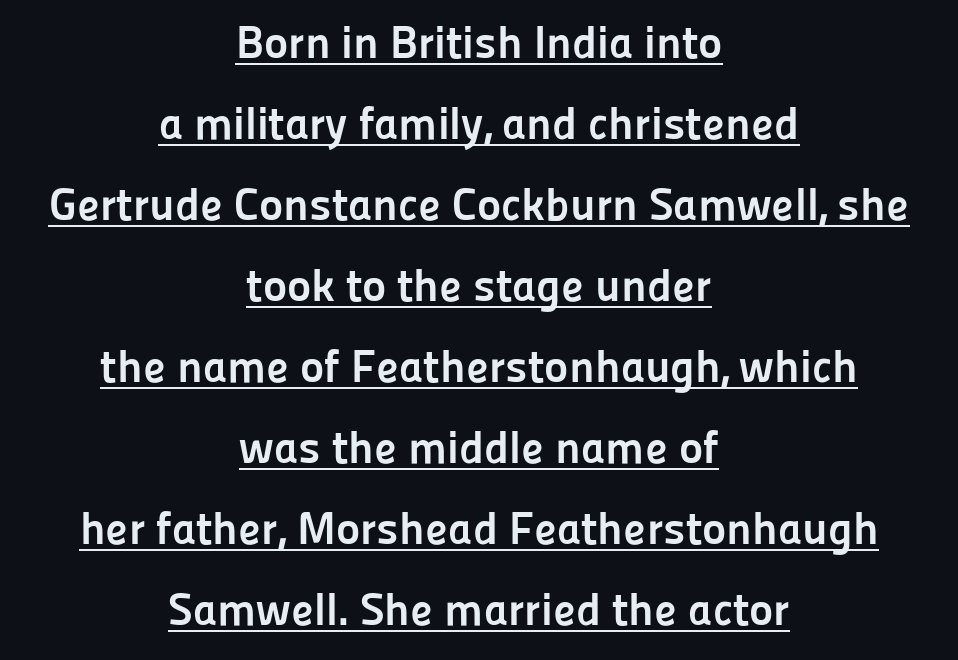
{"serif": "no", "italic": "no", "bold": "yes", "weight": "semibold", "width": "normal", "stroke_contrast": "low", "x_height": "medium", "monospaced": "no", "underline": "yes", "align": "center", "line_spacing_ratio": 1.76, "letter_spacing": "normal", "letter_spacing_em": 0.0, "glyph_px": 46}
